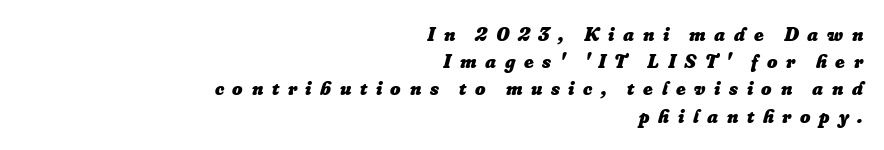
{"italic": "yes", "lean": "right", "slant_degrees": 16, "bold": "yes", "underline": "no", "align": "right", "line_spacing": "normal", "line_spacing_ratio": 1.36, "letter_spacing": "wide", "letter_spacing_em": 0.43, "glyph_px": 20}
